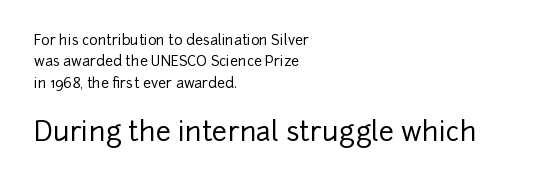
Nope, not italic — everything's standing straight. The designer left line spacing at the default. The paragraph has a hard left edge and a soft right edge. The specimen omits any rule beneath the text block's lines.
